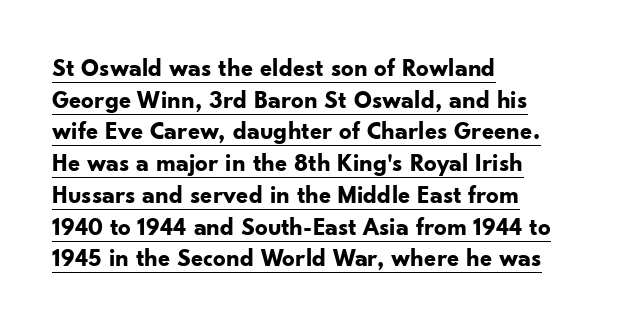
{"italic": "no", "bold": "yes", "underline": "yes", "align": "left", "line_spacing": "normal", "line_spacing_ratio": 1.27, "letter_spacing": "normal", "letter_spacing_em": 0.0, "glyph_px": 25}
